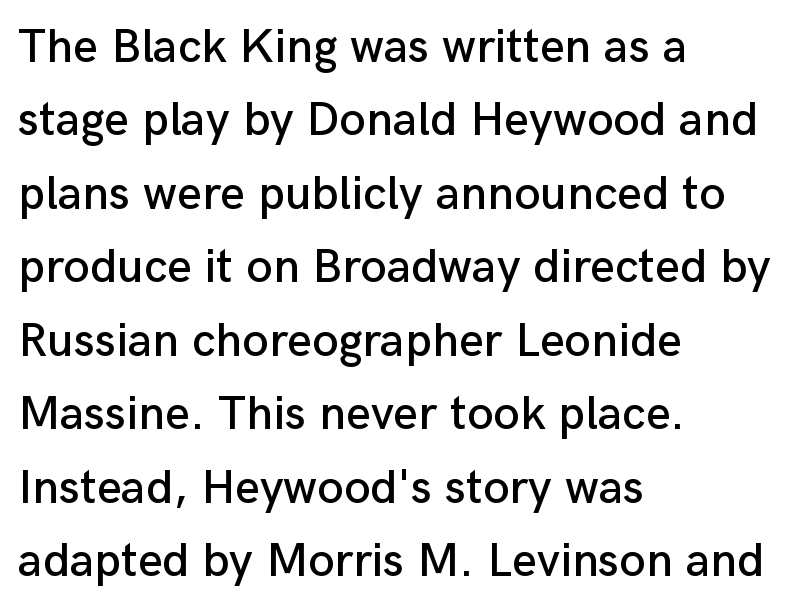
{"serif": "no", "italic": "no", "width": "normal", "stroke_contrast": "low", "x_height": "medium", "monospaced": "no", "underline": "no", "align": "left", "line_spacing": "normal", "line_spacing_ratio": 1.53, "letter_spacing": "normal", "letter_spacing_em": 0.0, "glyph_px": 48}
